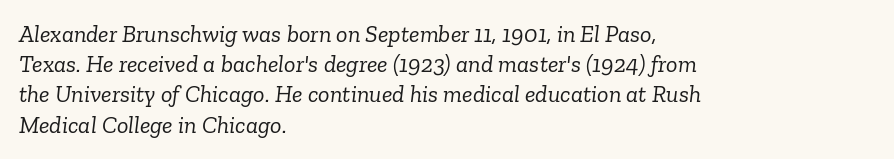
{"italic": "yes", "lean": "right", "slant_degrees": 6, "bold": "no", "underline": "no", "align": "left", "line_spacing": "normal", "line_spacing_ratio": 1.26, "letter_spacing": "normal", "letter_spacing_em": 0.0, "glyph_px": 24}
